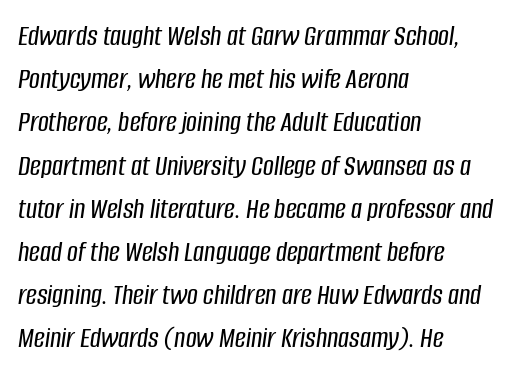
The image shows 30 px condensed type, italic (leaning right); set left-aligned, normal line spacing (1.44x), normal letter spacing, not underlined; low stroke contrast and a large x-height.
